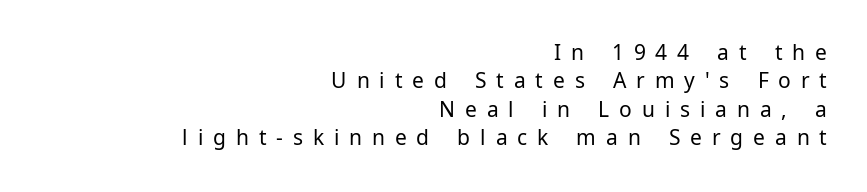
A roman cut, with each character standing at attention. Descender tails drop into unmarked territory. Letter spacing: wide. Does the leading feel generous? No, just average. The letters look calm and open, with moderate or lighter stems.
